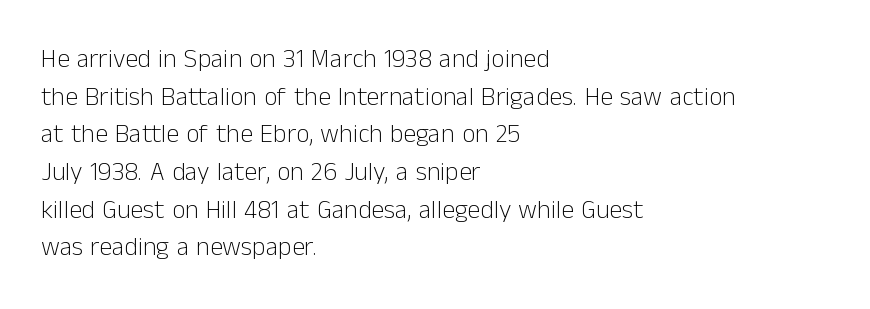
The image shows 26 px text type, upright; set left-aligned, normal line spacing (1.45x), normal letter spacing, not underlined.
